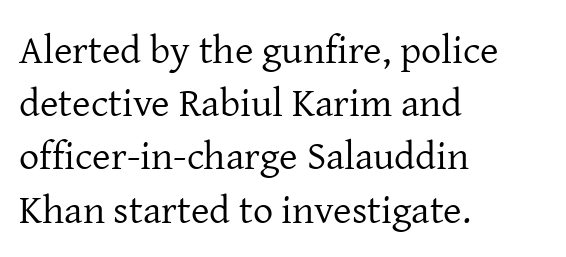
Q: Is the text bold? A: No.
Q: Is the text italic (slanted)? A: No, it is upright.
Q: Is the typeface a serif or a sans-serif typeface? A: Serif.
Q: Is the text underlined? A: No.
Q: How is the paragraph aligned? A: Left-aligned.
Q: Is the spacing between letters normal or unusually wide? A: Normal.
Q: Is the spacing between lines tight, normal or loose? A: Normal.
Q: Width (condensed, normal, or wide)? A: Normal.
Q: Stroke contrast? A: Low.
Q: x-height? A: Medium.
Q: Monospaced? A: No.
